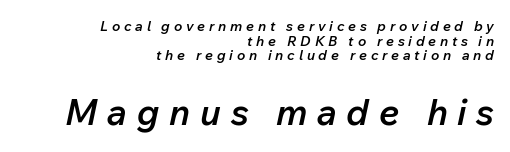
{"italic": "yes", "lean": "right", "slant_degrees": 12, "bold": "semi", "weight": "semibold", "width": "normal", "stroke_contrast": "low", "x_height": "medium", "monospaced": "no", "underline": "no", "align": "right", "line_spacing": "tight", "line_spacing_ratio": 1.04, "letter_spacing": "wide", "letter_spacing_em": 0.27, "larger_block": "second", "size_ratio": 2.57, "glyph_px": 36}
